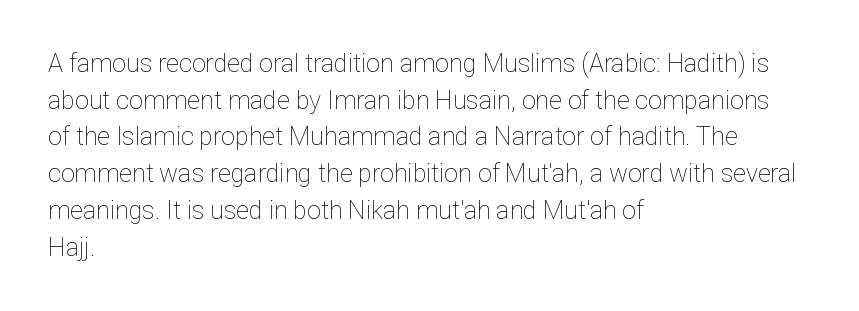
The image shows 25 px text type, upright; set left-aligned, normal line spacing (1.47x), normal letter spacing, not underlined.
